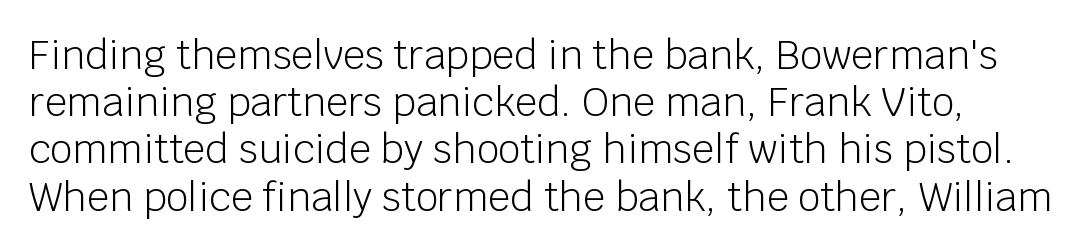
Q: Is the text bold? A: No.
Q: Is the text italic (slanted)? A: No, it is upright.
Q: Is the typeface a serif or a sans-serif typeface? A: Sans-serif.
Q: Is the text underlined? A: No.
Q: Is the spacing between letters normal or unusually wide? A: Normal.
Q: Width (condensed, normal, or wide)? A: Normal.
Q: Stroke contrast? A: Low.
Q: x-height? A: Large.
Q: Monospaced? A: No.
